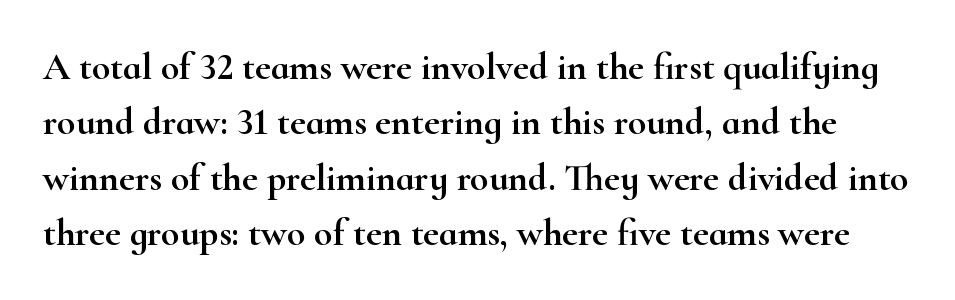
Q: Is the text italic (slanted)? A: No, it is upright.
Q: Is the typeface a serif or a sans-serif typeface? A: Serif.
Q: Is the text underlined? A: No.
Q: Is the spacing between letters normal or unusually wide? A: Normal.
Q: Is the spacing between lines tight, normal or loose? A: Normal.
Q: Width (condensed, normal, or wide)? A: Wide.
Q: Stroke contrast? A: High.
Q: x-height? A: Small.
Q: Monospaced? A: No.
